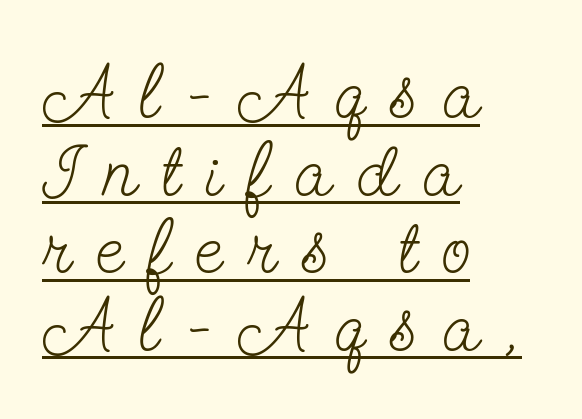
Q: Is the text bold? A: No.
Q: Is the text italic (slanted)? A: Yes.
Q: Is the typeface a serif or a sans-serif typeface? A: Serif.
Q: Is the text underlined? A: Yes.
Q: How is the paragraph aligned? A: Left-aligned.
Q: Is the spacing between letters normal or unusually wide? A: Unusually wide.
Q: Is the spacing between lines tight, normal or loose? A: Tight.
Q: Width (condensed, normal, or wide)? A: Condensed.
Q: Stroke contrast? A: Low.
Q: x-height? A: Small.
Q: Monospaced? A: No.
